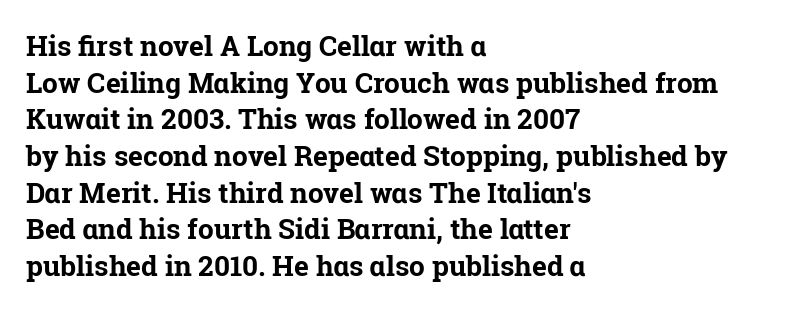
The image shows 28 px bold serif type, upright; set left-aligned, normal line spacing (1.31x), normal letter spacing, not underlined; low stroke contrast and a medium x-height.
